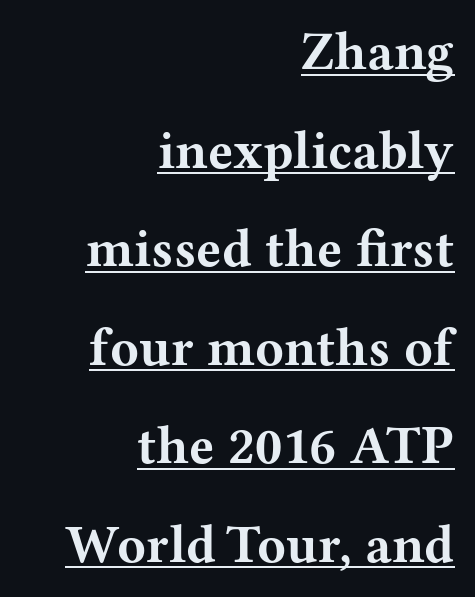
Each line ends at the same right margin while the left side varies. The glyphs in this specimen are seriffed. The letters advance in unequal steps, a hallmark of proportional type. Ascenders rise straight up at ninety degrees.
